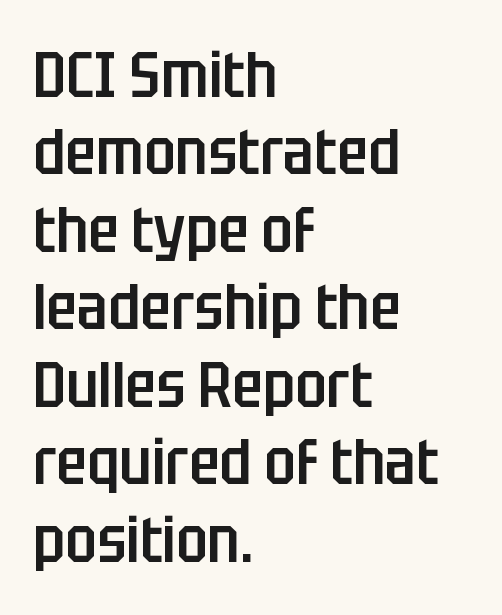
If you drew a ruler down the left edge, every line would touch it. These lines are rendered in a variable-pitch font. The specimen reads as upright at a glance. The space beneath each line is pristine and unruled.
